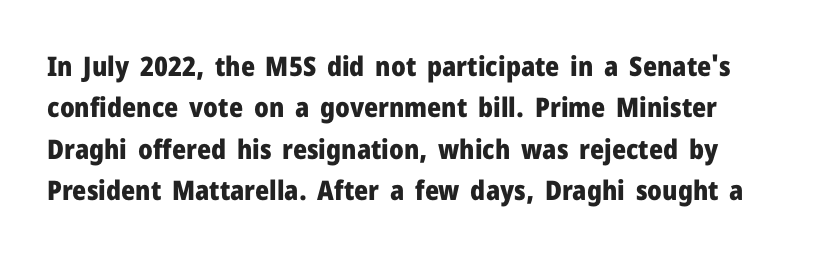
{"italic": "no", "bold": "yes", "underline": "no", "line_spacing": "normal", "line_spacing_ratio": 1.53, "letter_spacing": "normal", "letter_spacing_em": 0.0, "glyph_px": 27}
